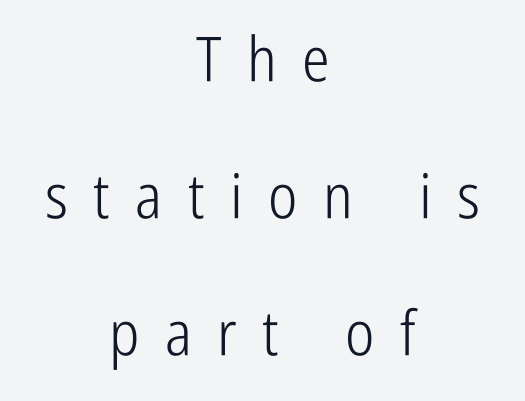
The specimen omits any rule beneath the text block's lines. The paragraph has two soft edges and a firm central axis. This reads as an unemphasized weight, regular at the heaviest. Words appear elongated and porous because spacing is wide. Interline gaps are noticeably wide in this sample.
